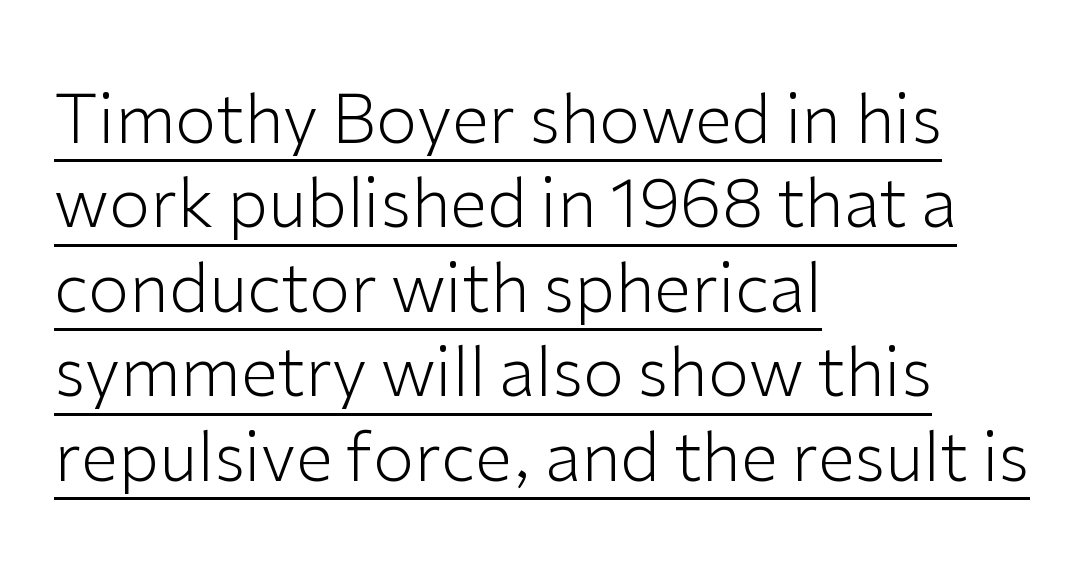
{"serif": "no", "italic": "no", "bold": "no", "weight": "light", "width": "normal", "stroke_contrast": "low", "x_height": "medium", "monospaced": "no", "underline": "yes", "align": "left", "line_spacing": "normal", "line_spacing_ratio": 1.26, "letter_spacing": "normal", "letter_spacing_em": 0.0, "glyph_px": 67}
